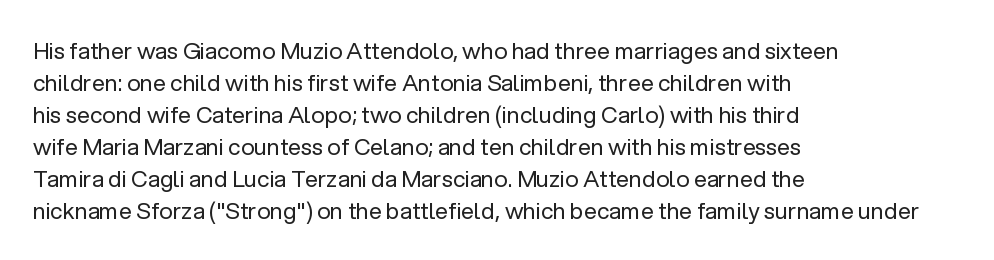
{"italic": "no", "bold": "no", "underline": "no", "align": "left", "line_spacing": "normal", "line_spacing_ratio": 1.39, "letter_spacing": "normal", "letter_spacing_em": 0.0, "glyph_px": 23}
